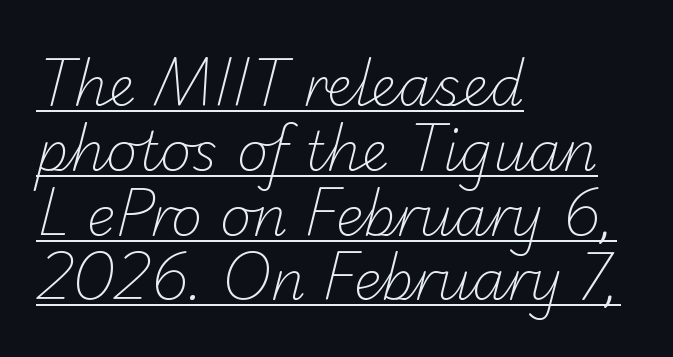
Q: Is the text bold? A: No.
Q: Is the typeface a serif or a sans-serif typeface? A: Sans-serif.
Q: Is the text underlined? A: Yes.
Q: How is the paragraph aligned? A: Left-aligned.
Q: Is the spacing between letters normal or unusually wide? A: Normal.
Q: Width (condensed, normal, or wide)? A: Normal.
Q: Stroke contrast? A: Low.
Q: x-height? A: Small.
Q: Monospaced? A: No.
